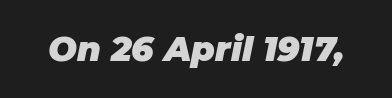
{"italic": "yes", "lean": "right", "slant_degrees": 11, "bold": "yes", "weight": "heavy", "width": "normal", "stroke_contrast": "low", "x_height": "large", "monospaced": "no", "underline": "no", "letter_spacing": "normal", "letter_spacing_em": 0.0, "glyph_px": 34}
